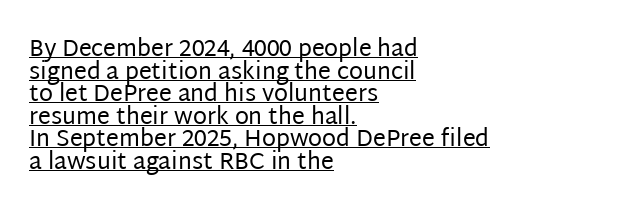
One-word summary of the alignment: left. Heaviness? Minimal to ordinary, like unemphasized prose. Glyph-to-glyph distance matches everyday printed text. Posture: upright roman. Baseline-to-baseline distance is barely more than the letter height.
